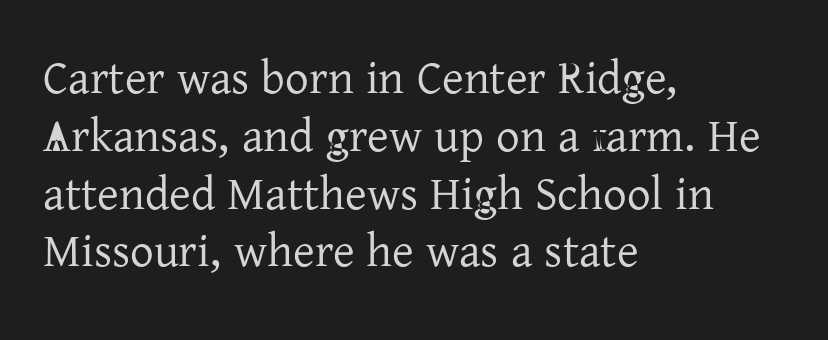
The image shows 47 px regular-weight serif type, upright; set left-aligned, line spacing 1.23x, normal letter spacing, not underlined; low stroke contrast and a medium x-height.
